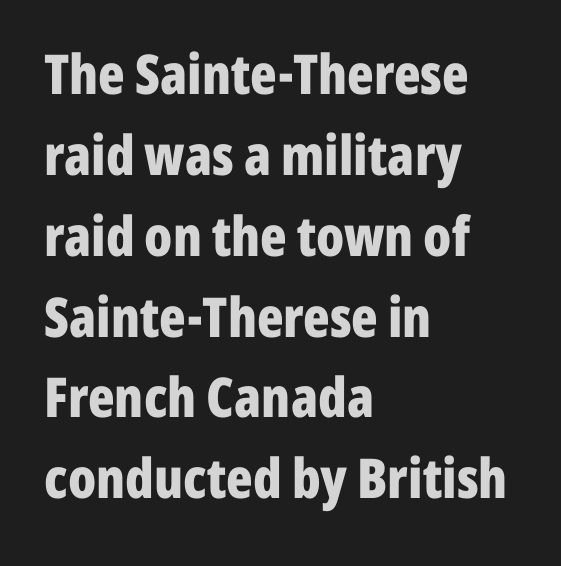
{"serif": "no", "italic": "no", "bold": "yes", "weight": "bold", "width": "condensed", "stroke_contrast": "low", "x_height": "medium", "monospaced": "no", "underline": "no", "align": "left", "line_spacing": "normal", "line_spacing_ratio": 1.47, "letter_spacing": "normal", "letter_spacing_em": 0.0, "glyph_px": 55}
